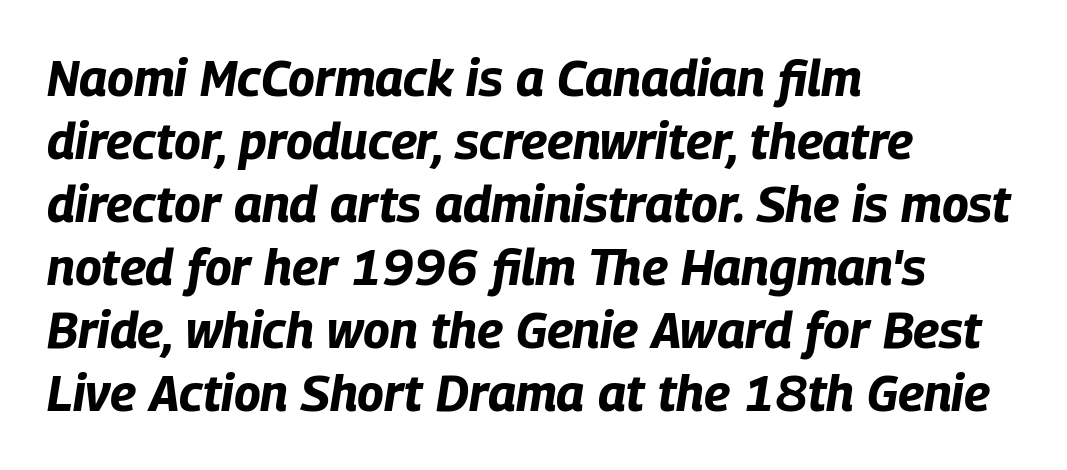
The image shows 50 px bold, condensed type, italic (leaning right); set left-aligned, normal line spacing (1.26x), normal letter spacing, not underlined; low stroke contrast and a large x-height.
